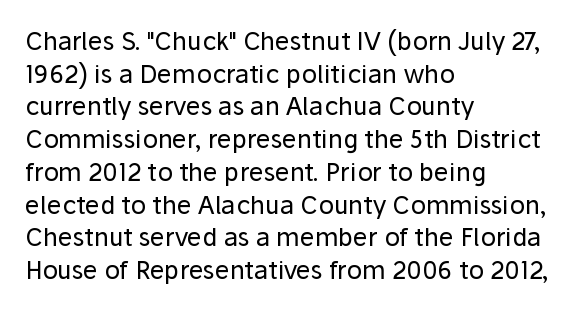
{"italic": "no", "bold": "no", "underline": "no", "align": "left", "line_spacing": "normal", "line_spacing_ratio": 1.31, "letter_spacing": "normal", "letter_spacing_em": 0.0, "glyph_px": 25}
